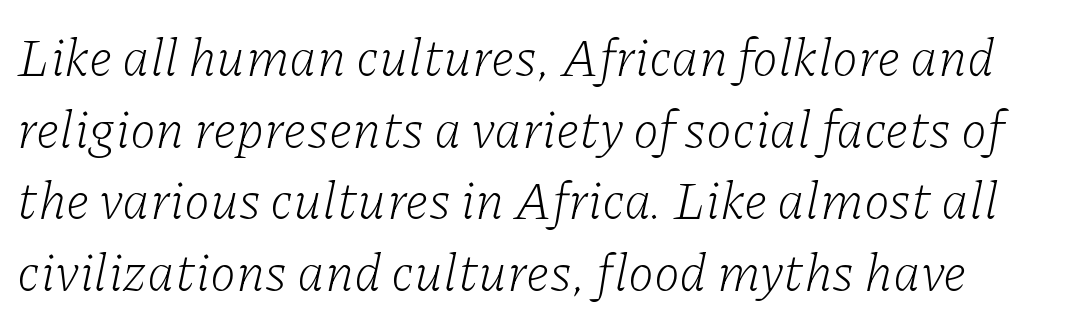
Letterform terminals end in serifs throughout the passage. Unmarked baselines from the first word to the last. Leading matches the norm, producing a regular column. These lines are rendered in a variable-pitch font. Is this a heavy cut? Hardly; it is regular or lighter. Designer's note — italics engaged.
